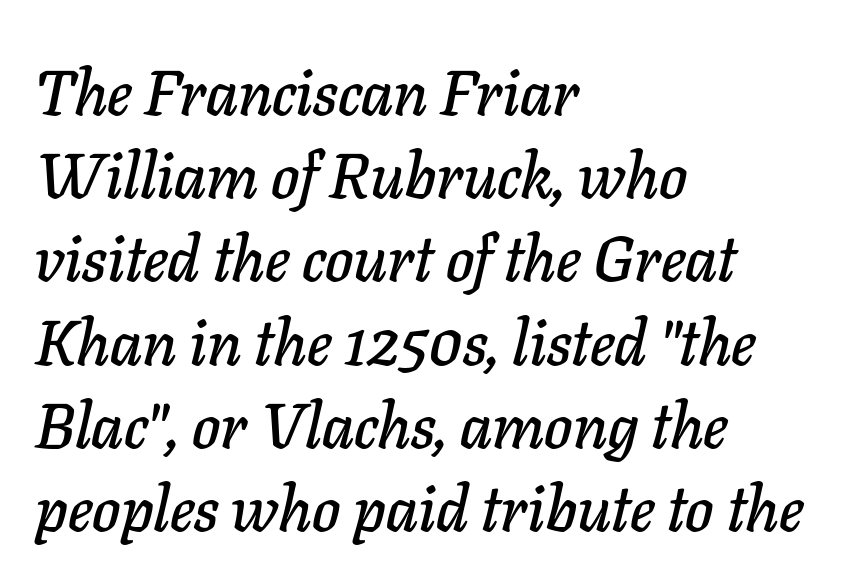
Decoration check: the copy has no underline. Between one letter and the next there's only the usual sliver of space. How would I describe the line gaps? Plain and ordinary. The typography opts for an oblique posture over an upright one.
